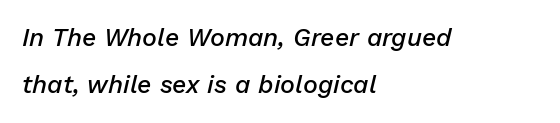
The image shows 25 px text type, italic (leaning right); set left-aligned, line spacing 1.89x, normal letter spacing, not underlined.
